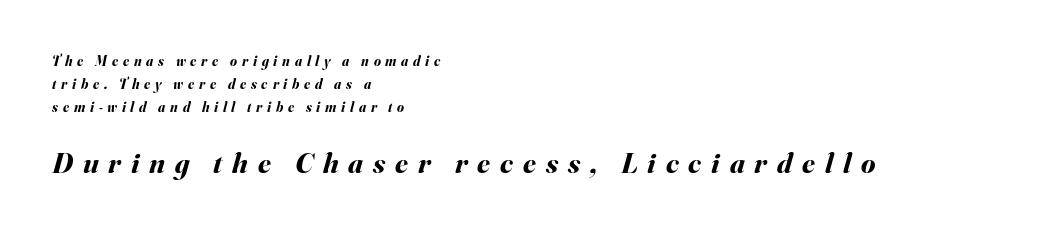
Q: Is the text bold? A: Yes.
Q: Is the text italic (slanted)? A: Yes, it leans right by about 16 degrees.
Q: Is the text underlined? A: No.
Q: How is the paragraph aligned? A: Left-aligned.
Q: Is the spacing between letters normal or unusually wide? A: Unusually wide.
Q: Is the spacing between lines tight, normal or loose? A: Normal.
Q: Which block of text is set in a larger size, the first (top) or the second (bottom)? A: The second (bottom) one.
Q: Width (condensed, normal, or wide)? A: Normal.
Q: Stroke contrast? A: Medium.
Q: x-height? A: Small.
Q: Monospaced? A: No.
